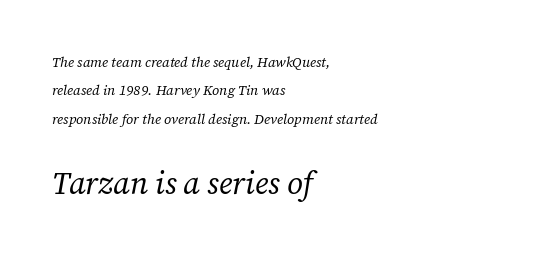
{"serif": "yes", "italic": "yes", "lean": "right", "slant_degrees": 12, "bold": "no", "weight": "regular", "width": "normal", "stroke_contrast": "low", "x_height": "medium", "monospaced": "no", "underline": "no", "align": "left", "line_spacing": "loose", "line_spacing_ratio": 2.02, "letter_spacing": "normal", "letter_spacing_em": 0.0, "larger_block": "second", "size_ratio": 2.21, "glyph_px": 31}
